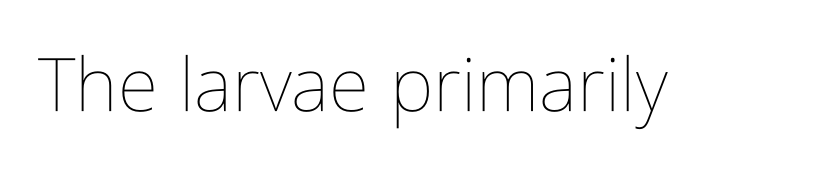
{"italic": "no", "bold": "no", "weight": "thin", "width": "condensed", "stroke_contrast": "low", "x_height": "medium", "monospaced": "no", "underline": "no", "letter_spacing": "normal", "letter_spacing_em": 0.0, "glyph_px": 74}
